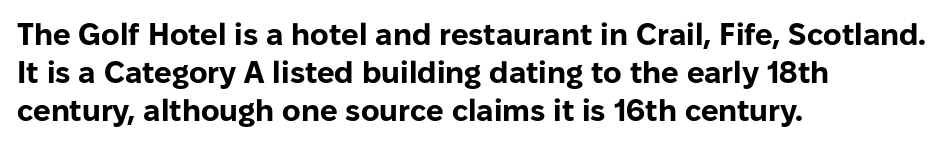
The image shows 31 px bold sans-serif type, upright; set left-aligned, line spacing 1.23x, normal letter spacing, not underlined; low stroke contrast and a medium x-height.
